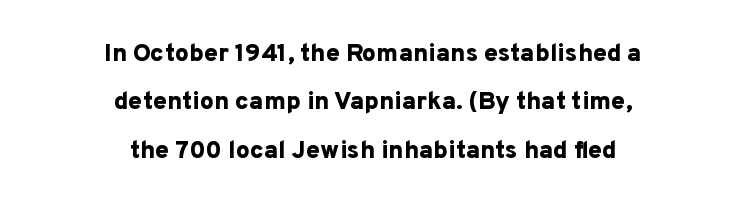
Q: Is the text bold? A: Yes.
Q: Is the text italic (slanted)? A: No, it is upright.
Q: Is the text underlined? A: No.
Q: How is the paragraph aligned? A: Centered.
Q: Is the spacing between letters normal or unusually wide? A: Normal.
Q: Is the spacing between lines tight, normal or loose? A: Loose.
